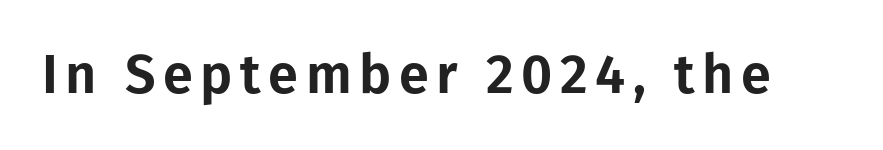
{"serif": "no", "italic": "no", "width": "normal", "stroke_contrast": "low", "x_height": "medium", "monospaced": "no", "underline": "no", "glyph_px": 54}
